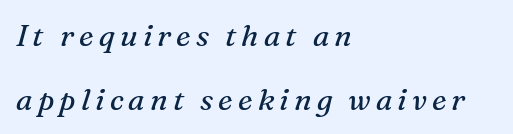
The image shows 30 px regular-weight serif type, italic (leaning right); set left-aligned, loose line spacing (2.12x), not underlined; medium stroke contrast and a medium x-height.
